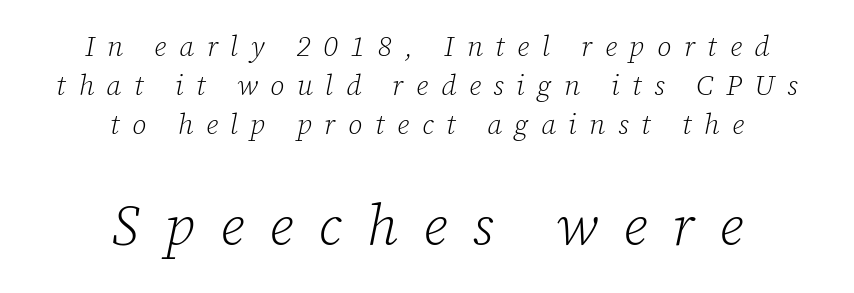
Q: Is the text bold? A: No.
Q: Is the text italic (slanted)? A: Yes, it leans right by about 12 degrees.
Q: Is the typeface a serif or a sans-serif typeface? A: Serif.
Q: Is the text underlined? A: No.
Q: How is the paragraph aligned? A: Centered.
Q: Is the spacing between letters normal or unusually wide? A: Unusually wide.
Q: Is the spacing between lines tight, normal or loose? A: Normal.
Q: Which block of text is set in a larger size, the first (top) or the second (bottom)? A: The second (bottom) one.
Q: Width (condensed, normal, or wide)? A: Normal.
Q: Stroke contrast? A: Low.
Q: x-height? A: Medium.
Q: Monospaced? A: No.
